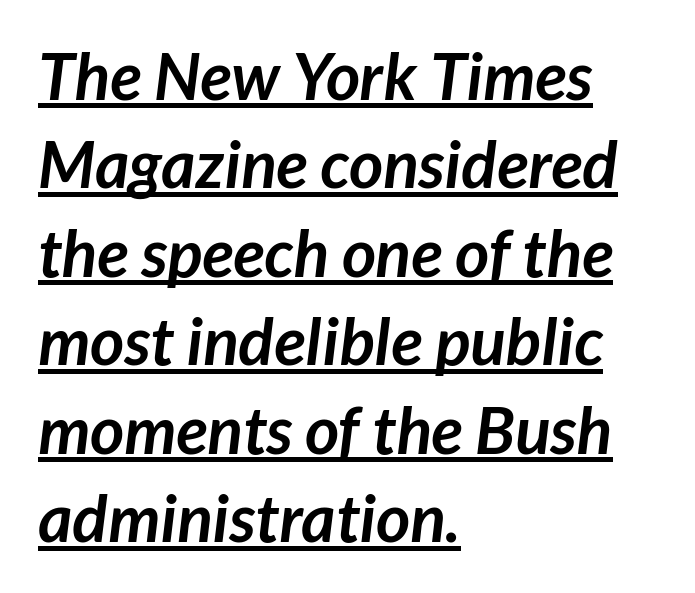
Layout note: lines flush left. Character widths vary here, with narrow letters taking less room than wide ones. I'd call this a sans setting — the letters go barefoot. Horizontal bands of white between lines are of average thickness. In designer terms, the underline attribute is active on this setting. What weight is shown? A full bold with thick strokes.
